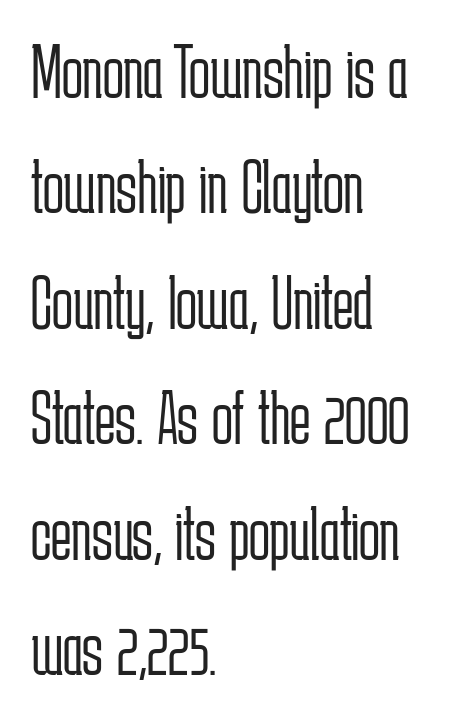
Any mark beneath the type? The region is blank. Leading: standard. This rendering leaves character spacing at its baseline value. The text block is weighted toward the left margin, trailing off unevenly rightward. Is the type heavy? It reads as light-to-regular instead. You could not count columns in this text — the font is proportionally spaced.
